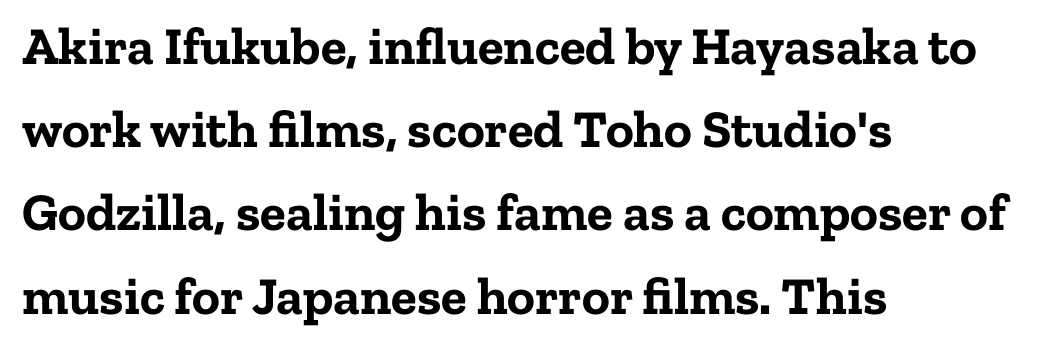
Q: Is the text bold? A: Yes.
Q: Is the text italic (slanted)? A: No, it is upright.
Q: Is the typeface a serif or a sans-serif typeface? A: Serif.
Q: Is the text underlined? A: No.
Q: How is the paragraph aligned? A: Left-aligned.
Q: Is the spacing between letters normal or unusually wide? A: Normal.
Q: Is the spacing between lines tight, normal or loose? A: Normal.
Q: Width (condensed, normal, or wide)? A: Normal.
Q: Stroke contrast? A: Low.
Q: x-height? A: Medium.
Q: Monospaced? A: No.
